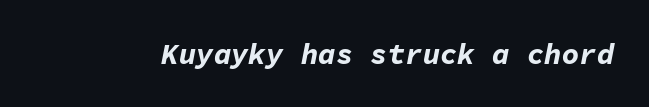
{"italic": "yes", "lean": "right", "slant_degrees": 11, "bold": "yes", "weight": "bold", "width": "normal", "stroke_contrast": "low", "x_height": "medium", "monospaced": "yes", "underline": "no", "letter_spacing": "normal", "letter_spacing_em": 0.0, "glyph_px": 29}
